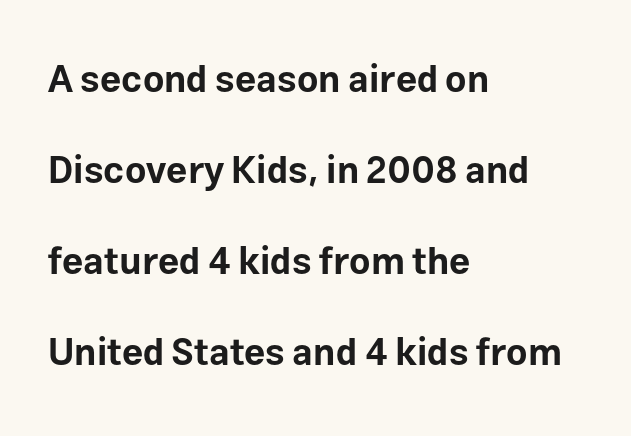
{"serif": "no", "italic": "no", "bold": "yes", "weight": "bold", "width": "normal", "stroke_contrast": "low", "x_height": "medium", "monospaced": "no", "underline": "no", "align": "left", "line_spacing": "loose", "line_spacing_ratio": 2.46, "letter_spacing": "normal", "letter_spacing_em": 0.0, "glyph_px": 37}
